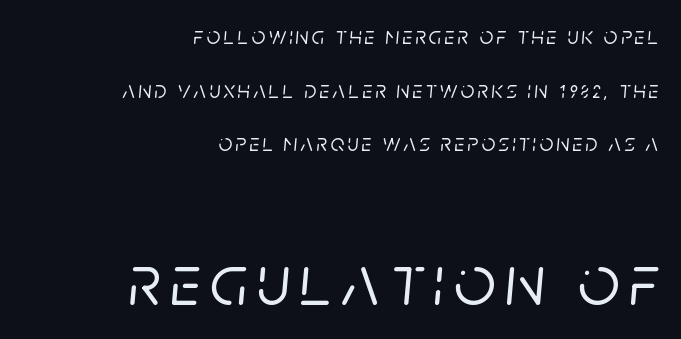
The image shows 73 px text type, italic (leaning right); set right-aligned, loose line spacing (2.23x), not underlined; the second (bottom) block is 3.04x larger; low stroke contrast and a large x-height.
